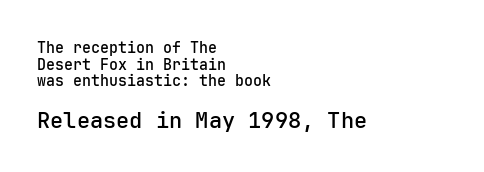
The image shows 22 px text type, upright; set left-aligned, tight line spacing (1.11x), normal letter spacing, not underlined; the second (bottom) block is 1.47x larger.
